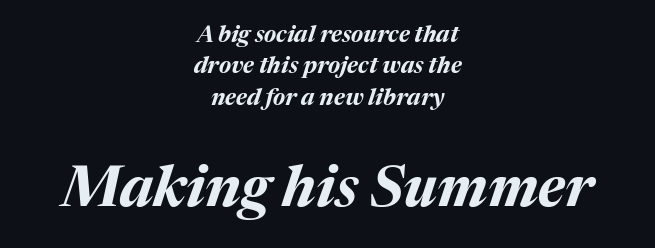
{"italic": "yes", "lean": "right", "slant_degrees": 17, "bold": "yes", "weight": "bold", "width": "normal", "stroke_contrast": "medium", "x_height": "medium", "monospaced": "no", "underline": "no", "align": "center", "line_spacing": "normal", "line_spacing_ratio": 1.36, "letter_spacing": "normal", "letter_spacing_em": 0.0, "larger_block": "second", "size_ratio": 2.48, "glyph_px": 57}
